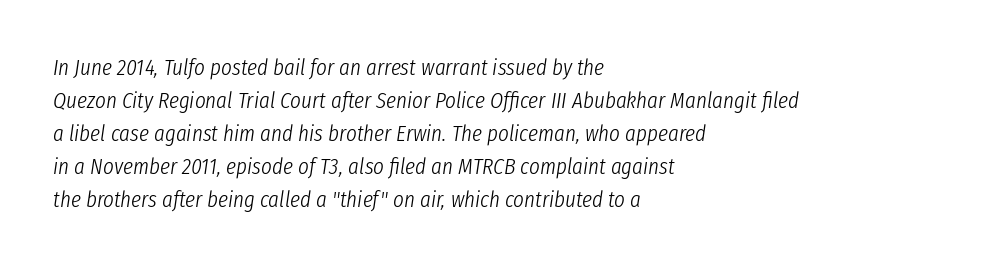
{"italic": "yes", "lean": "right", "slant_degrees": 8, "bold": "no", "underline": "no", "align": "left", "line_spacing": "normal", "line_spacing_ratio": 1.43, "letter_spacing": "normal", "letter_spacing_em": 0.0, "glyph_px": 23}
